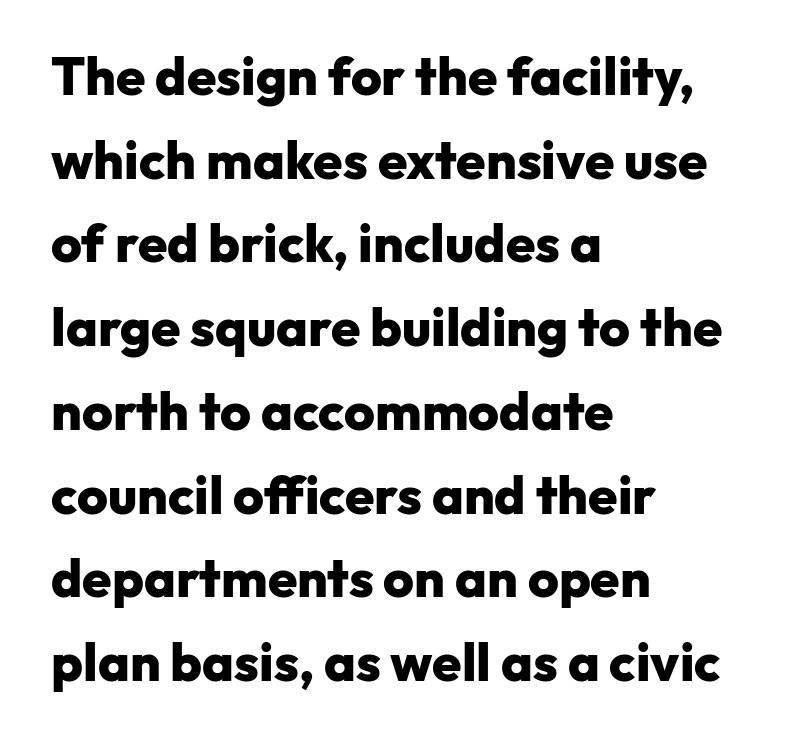
A typesetter would mark this as roman, not italic. Caption: multi-line text, flush left, ragged right. Quick note: underline off. This sample keeps an unexceptional amount of space between lines. The letters advance in unequal steps, a hallmark of proportional type.
